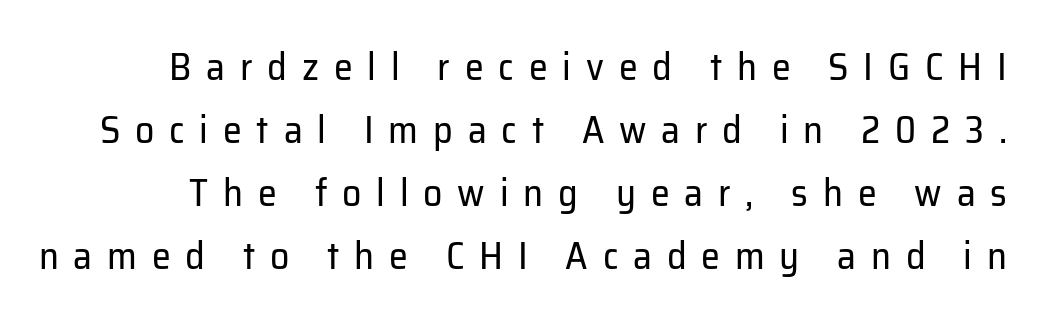
The image shows 38 px regular-weight sans-serif type, upright; set normal line spacing (1.66x), unusually wide letter spacing (+0.39 em), not underlined; low stroke contrast and a medium x-height.
